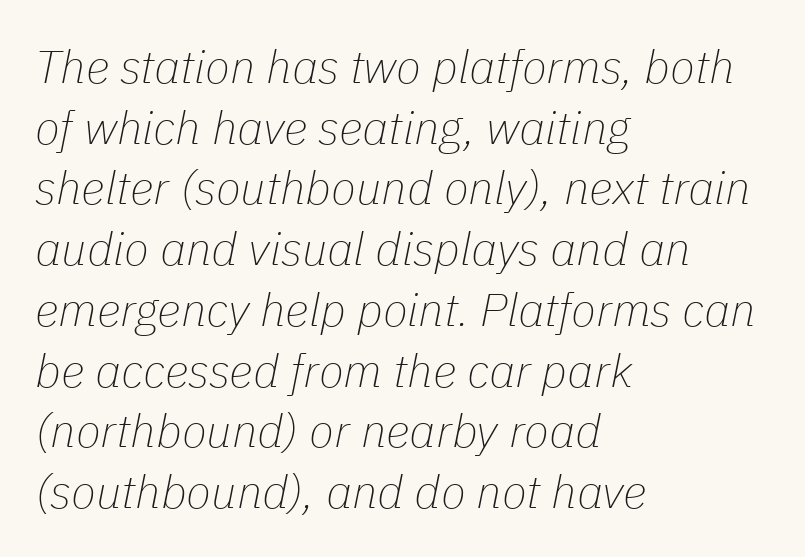
{"italic": "yes", "lean": "right", "slant_degrees": 11, "bold": "no", "weight": "thin", "width": "normal", "stroke_contrast": "low", "x_height": "medium", "monospaced": "no", "underline": "no", "align": "left", "line_spacing": "normal", "line_spacing_ratio": 1.32, "letter_spacing": "normal", "letter_spacing_em": 0.0, "glyph_px": 46}
